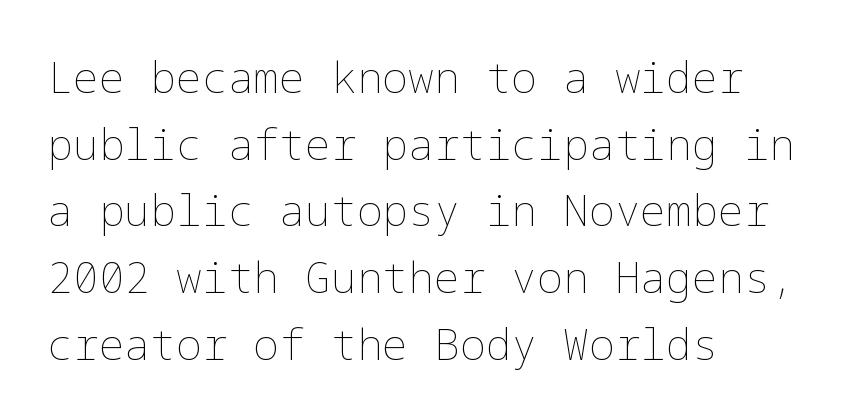
The image shows 43 px thin type, upright; set left-aligned, normal line spacing (1.55x), normal letter spacing, not underlined; low stroke contrast and a medium x-height.
